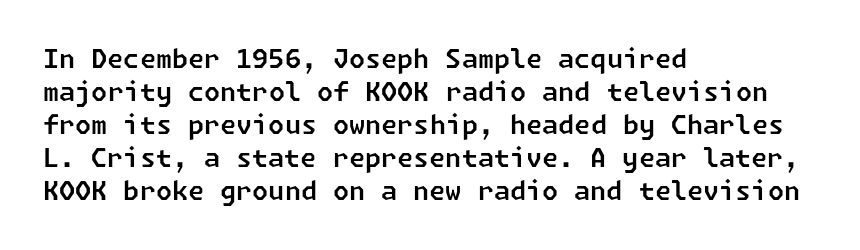
{"underline": "no", "align": "left", "line_spacing": "normal", "line_spacing_ratio": 1.27, "letter_spacing": "normal", "letter_spacing_em": 0.0, "glyph_px": 26}
